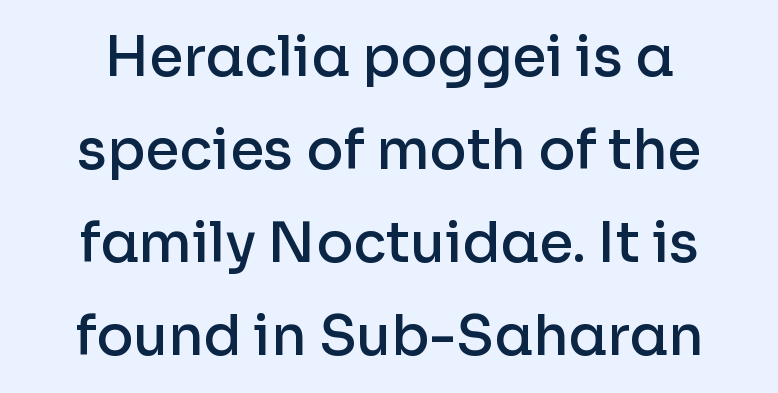
Q: Is the text bold? A: Semi-bold.
Q: Is the text italic (slanted)? A: No, it is upright.
Q: Is the typeface a serif or a sans-serif typeface? A: Sans-serif.
Q: Is the text underlined? A: No.
Q: How is the paragraph aligned? A: Centered.
Q: Is the spacing between letters normal or unusually wide? A: Normal.
Q: Is the spacing between lines tight, normal or loose? A: Normal.
Q: Width (condensed, normal, or wide)? A: Normal.
Q: Stroke contrast? A: Low.
Q: x-height? A: Medium.
Q: Monospaced? A: No.
